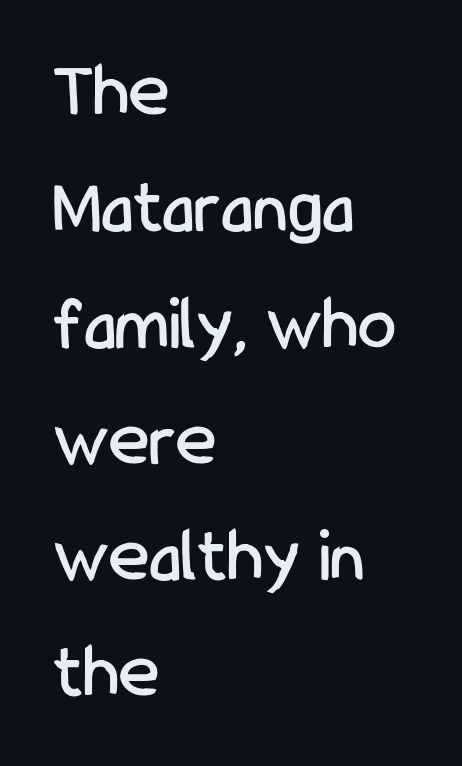
These lines keep a tight, regular rhythm from letter to letter. The block of text has a typical density, with ordinary space between rows. The font's upright variant was chosen for this text. These lines are set flush left with a ragged right edge. You can tell from the bare stems that sans-serif type was used.
